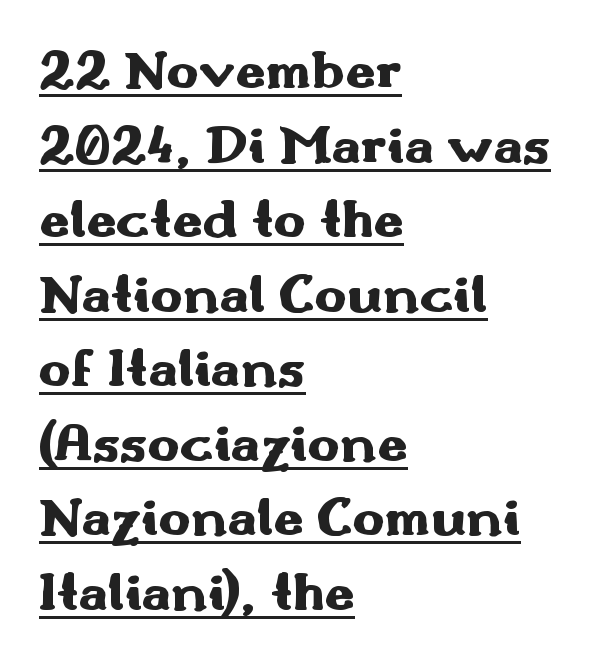
{"serif": "no", "italic": "no", "bold": "yes", "weight": "heavy", "width": "wide", "stroke_contrast": "medium", "x_height": "small", "monospaced": "no", "underline": "yes", "align": "left", "line_spacing": "normal", "line_spacing_ratio": 1.38, "letter_spacing": "normal", "letter_spacing_em": 0.0, "glyph_px": 54}
